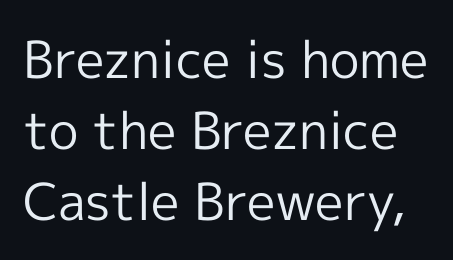
The image shows 51 px regular-weight sans-serif type, upright; set normal line spacing (1.39x), normal letter spacing, not underlined; a medium x-height.
